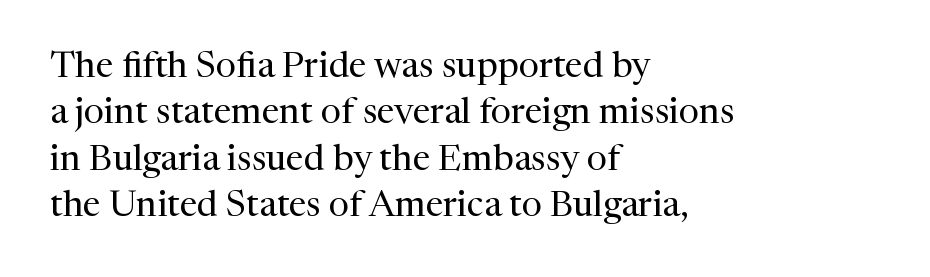
Q: Is the text bold? A: No.
Q: Is the text italic (slanted)? A: No, it is upright.
Q: Is the typeface a serif or a sans-serif typeface? A: Serif.
Q: Is the text underlined? A: No.
Q: How is the paragraph aligned? A: Left-aligned.
Q: Is the spacing between letters normal or unusually wide? A: Normal.
Q: Is the spacing between lines tight, normal or loose? A: Normal.
Q: Width (condensed, normal, or wide)? A: Normal.
Q: Stroke contrast? A: Medium.
Q: x-height? A: Medium.
Q: Monospaced? A: No.
